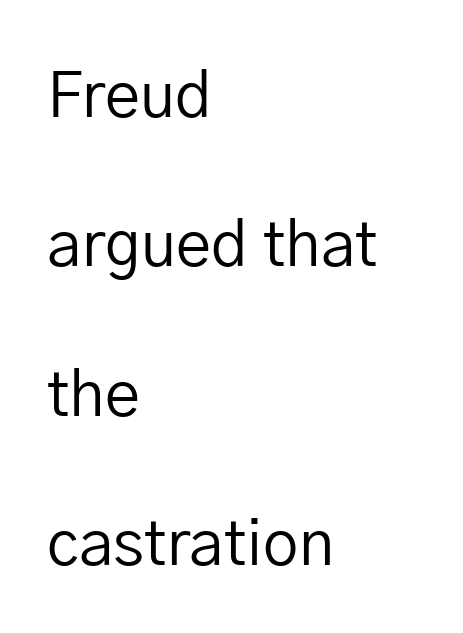
Q: Is the text bold? A: No.
Q: Is the text italic (slanted)? A: No, it is upright.
Q: Is the typeface a serif or a sans-serif typeface? A: Sans-serif.
Q: Is the text underlined? A: No.
Q: How is the paragraph aligned? A: Left-aligned.
Q: Is the spacing between letters normal or unusually wide? A: Normal.
Q: Is the spacing between lines tight, normal or loose? A: Loose.
Q: Width (condensed, normal, or wide)? A: Normal.
Q: Stroke contrast? A: Low.
Q: x-height? A: Medium.
Q: Monospaced? A: No.
